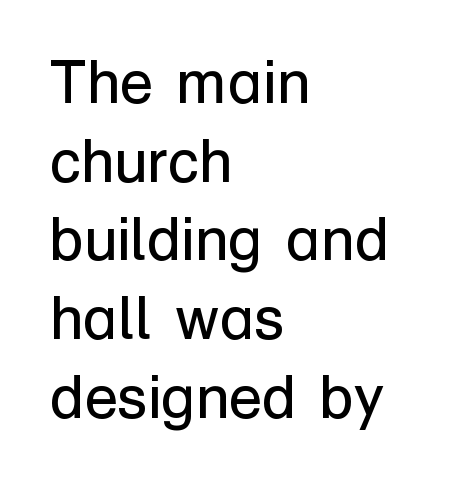
Q: Is the text bold? A: No.
Q: Is the text italic (slanted)? A: No, it is upright.
Q: Is the typeface a serif or a sans-serif typeface? A: Sans-serif.
Q: Is the text underlined? A: No.
Q: How is the paragraph aligned? A: Left-aligned.
Q: Is the spacing between letters normal or unusually wide? A: Normal.
Q: Is the spacing between lines tight, normal or loose? A: Normal.
Q: Width (condensed, normal, or wide)? A: Normal.
Q: Stroke contrast? A: Low.
Q: x-height? A: Medium.
Q: Monospaced? A: No.
